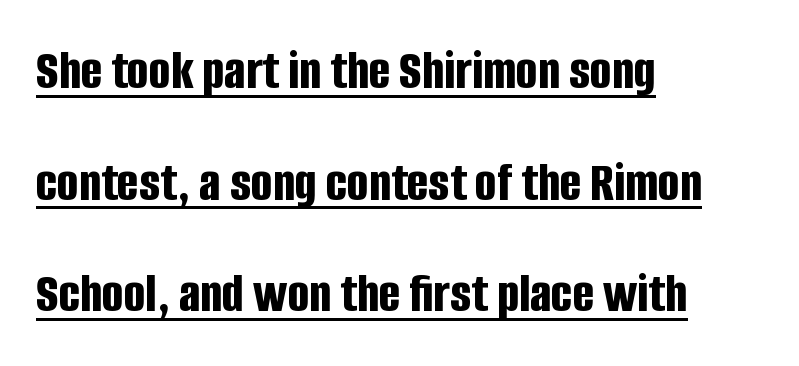
{"serif": "no", "italic": "no", "bold": "yes", "weight": "bold", "width": "condensed", "stroke_contrast": "low", "x_height": "large", "monospaced": "no", "underline": "yes", "align": "left", "line_spacing": "loose", "line_spacing_ratio": 1.96, "letter_spacing": "normal", "letter_spacing_em": 0.0, "glyph_px": 57}
